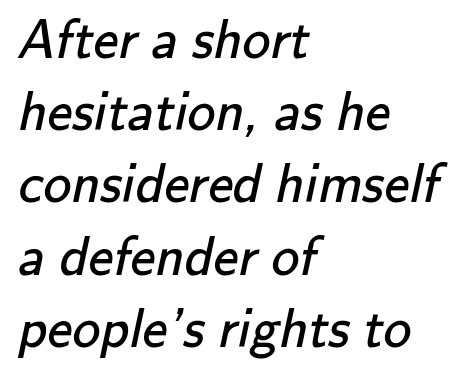
Q: Is the text bold? A: No.
Q: Is the typeface a serif or a sans-serif typeface? A: Sans-serif.
Q: Is the text underlined? A: No.
Q: How is the paragraph aligned? A: Left-aligned.
Q: Is the spacing between letters normal or unusually wide? A: Normal.
Q: Is the spacing between lines tight, normal or loose? A: Normal.
Q: Width (condensed, normal, or wide)? A: Normal.
Q: Stroke contrast? A: Low.
Q: x-height? A: Small.
Q: Monospaced? A: No.
